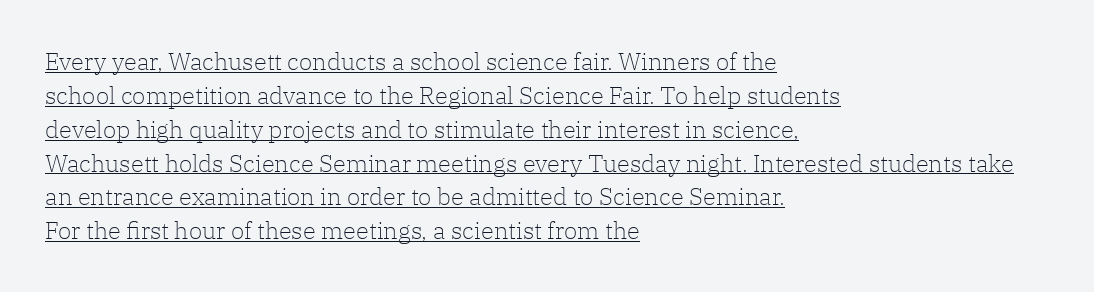
{"italic": "no", "bold": "no", "underline": "yes", "align": "left", "line_spacing": "normal", "line_spacing_ratio": 1.41, "letter_spacing": "normal", "letter_spacing_em": 0.0, "glyph_px": 24}
